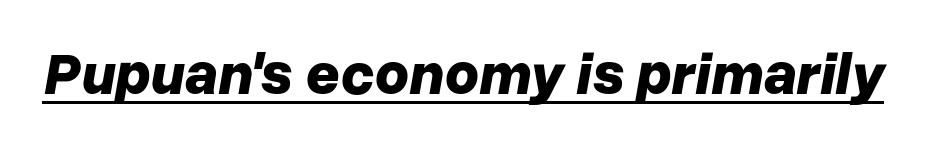
The image shows 59 px bold type, italic (leaning right); set normal letter spacing, underlined; low stroke contrast and a medium x-height.
